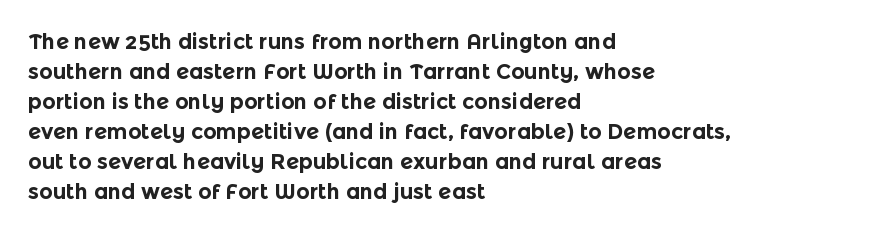
Q: Is the text bold? A: Yes.
Q: Is the text italic (slanted)? A: No, it is upright.
Q: Is the text underlined? A: No.
Q: How is the paragraph aligned? A: Left-aligned.
Q: Is the spacing between letters normal or unusually wide? A: Normal.
Q: Is the spacing between lines tight, normal or loose? A: Normal.
